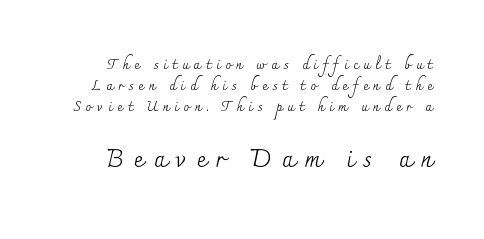
Q: Is the text bold? A: No.
Q: Is the text italic (slanted)? A: Yes.
Q: Is the text underlined? A: No.
Q: Is the spacing between letters normal or unusually wide? A: Unusually wide.
Q: Is the spacing between lines tight, normal or loose? A: Normal.
Q: Which block of text is set in a larger size, the first (top) or the second (bottom)? A: The second (bottom) one.
